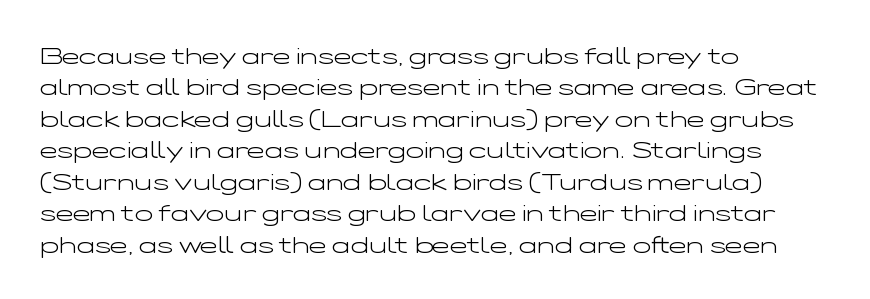
What stands out about the letter spacing? Nothing — it is the standard amount. Unmarked baselines from the first word to the last. The rendering anchors every line to the left-hand side. Regarding leading, the lines here are spaced in the standard way. Compared with a typical body face, this is equally light or lighter still. In terms of posture, this sample is upright.
